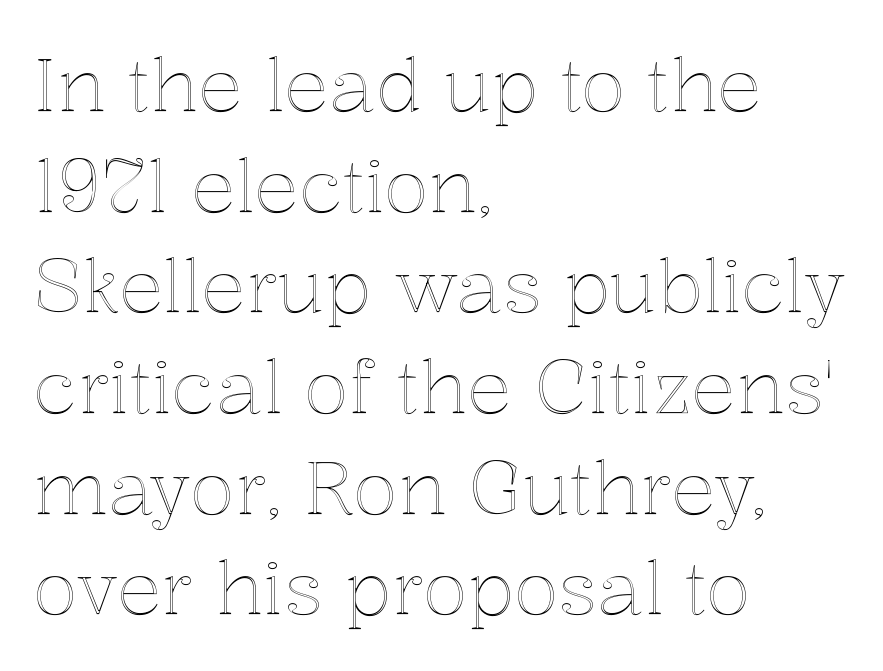
{"italic": "no", "width": "normal", "x_height": "medium", "monospaced": "no", "underline": "no", "align": "left", "line_spacing": "normal", "line_spacing_ratio": 1.36, "letter_spacing": "normal", "letter_spacing_em": 0.0, "glyph_px": 74}
